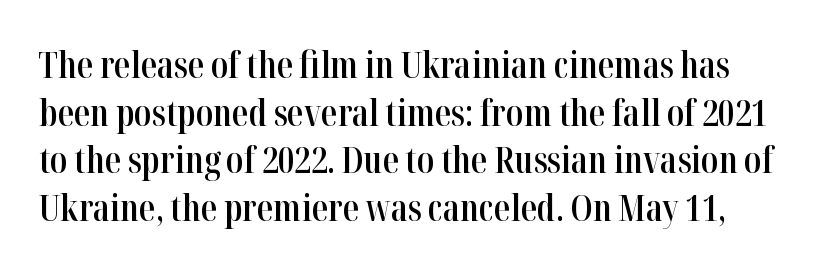
{"serif": "yes", "italic": "no", "bold": "semi", "weight": "semibold", "width": "condensed", "stroke_contrast": "high", "x_height": "medium", "monospaced": "no", "underline": "no", "line_spacing": "normal", "line_spacing_ratio": 1.32, "letter_spacing": "normal", "letter_spacing_em": 0.0, "glyph_px": 36}
